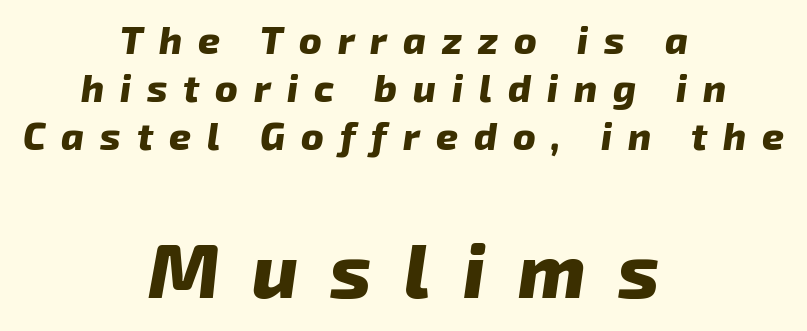
{"italic": "yes", "lean": "right", "slant_degrees": 8, "bold": "yes", "weight": "heavy", "width": "normal", "stroke_contrast": "low", "x_height": "medium", "monospaced": "no", "underline": "no", "align": "center", "line_spacing": "normal", "line_spacing_ratio": 1.26, "letter_spacing": "wide", "letter_spacing_em": 0.42, "larger_block": "second", "size_ratio": 2.03, "glyph_px": 77}
